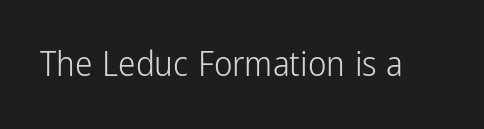
The image shows 35 px light, condensed sans-serif type, upright; set normal letter spacing, not underlined; low stroke contrast and a medium x-height.
